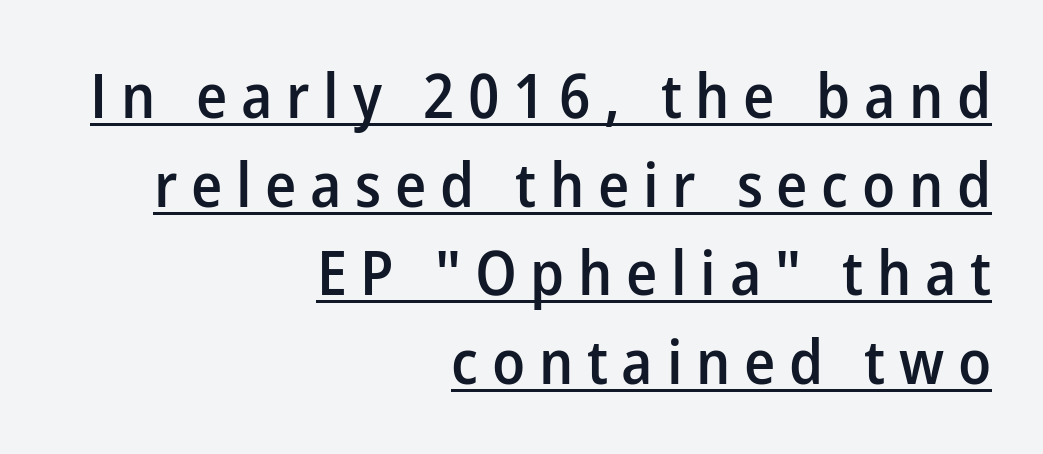
{"serif": "no", "italic": "no", "bold": "semi", "weight": "semibold", "width": "normal", "stroke_contrast": "low", "x_height": "medium", "monospaced": "no", "underline": "yes", "align": "right", "line_spacing": "normal", "line_spacing_ratio": 1.43, "letter_spacing": "wide", "letter_spacing_em": 0.22, "glyph_px": 62}
